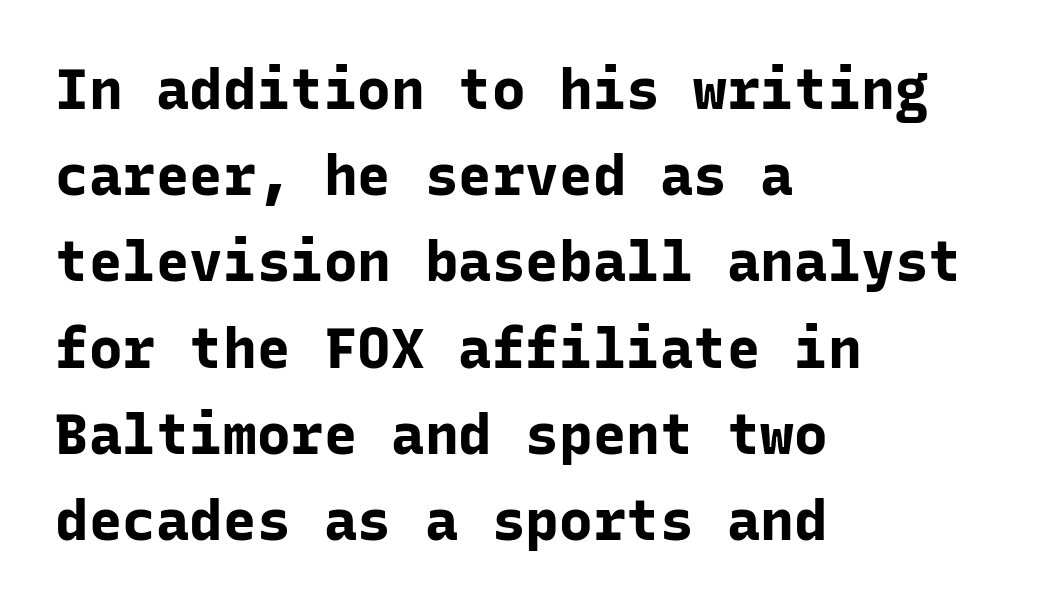
The image shows 56 px bold sans-serif type, upright, monospaced; set left-aligned, normal line spacing (1.54x), normal letter spacing, not underlined; low stroke contrast and a medium x-height.
